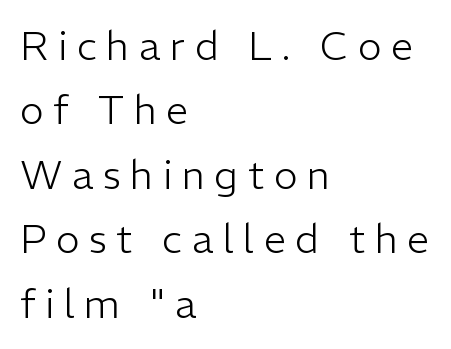
{"serif": "no", "italic": "no", "bold": "no", "weight": "light", "width": "normal", "stroke_contrast": "low", "x_height": "medium", "monospaced": "no", "underline": "no", "align": "left", "line_spacing": "normal", "line_spacing_ratio": 1.61, "letter_spacing": "wide", "letter_spacing_em": 0.24, "glyph_px": 40}
